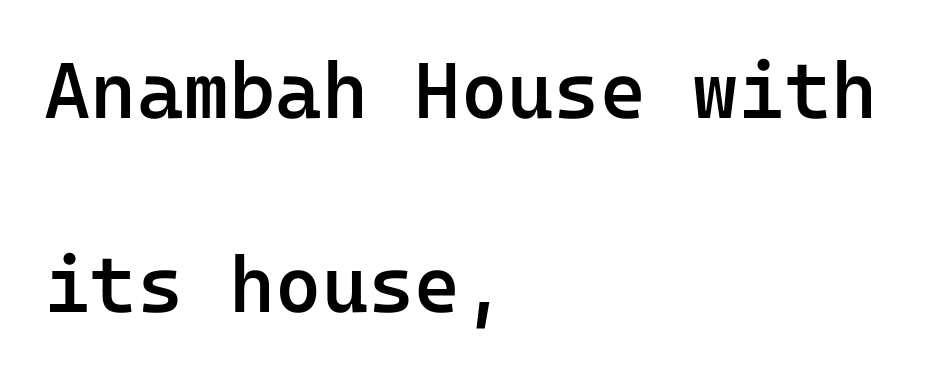
Q: Is the text bold? A: Semi-bold.
Q: Is the text italic (slanted)? A: No, it is upright.
Q: Is the typeface a serif or a sans-serif typeface? A: Sans-serif.
Q: Is the text underlined? A: No.
Q: How is the paragraph aligned? A: Left-aligned.
Q: Is the spacing between letters normal or unusually wide? A: Normal.
Q: Is the spacing between lines tight, normal or loose? A: Loose.
Q: Width (condensed, normal, or wide)? A: Normal.
Q: Stroke contrast? A: Low.
Q: x-height? A: Medium.
Q: Monospaced? A: Yes.
